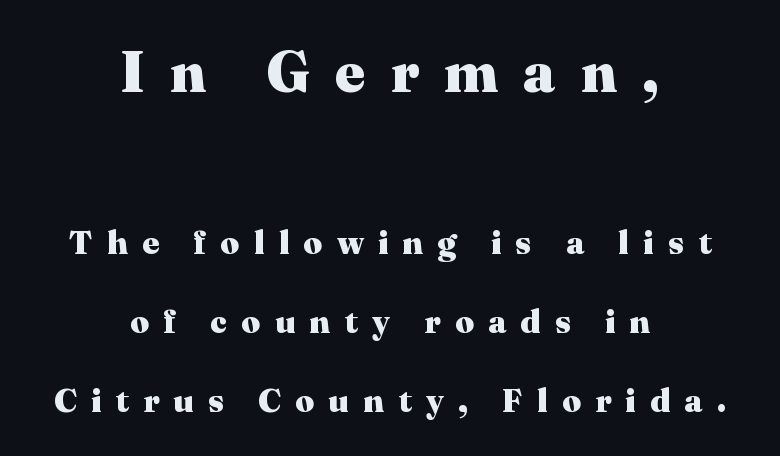
Q: Is the text bold? A: Yes.
Q: Is the text italic (slanted)? A: No, it is upright.
Q: Is the typeface a serif or a sans-serif typeface? A: Serif.
Q: Is the text underlined? A: No.
Q: How is the paragraph aligned? A: Centered.
Q: Is the spacing between letters normal or unusually wide? A: Unusually wide.
Q: Is the spacing between lines tight, normal or loose? A: Loose.
Q: Which block of text is set in a larger size, the first (top) or the second (bottom)? A: The first (top) one.
Q: Width (condensed, normal, or wide)? A: Normal.
Q: Stroke contrast? A: Medium.
Q: x-height? A: Medium.
Q: Monospaced? A: No.
